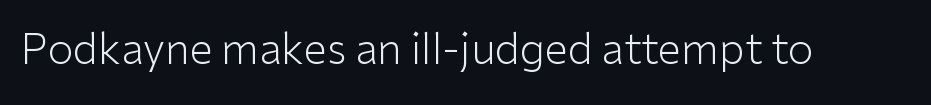
The image shows 42 px light sans-serif type, upright; set normal letter spacing, not underlined; low stroke contrast and a medium x-height.
